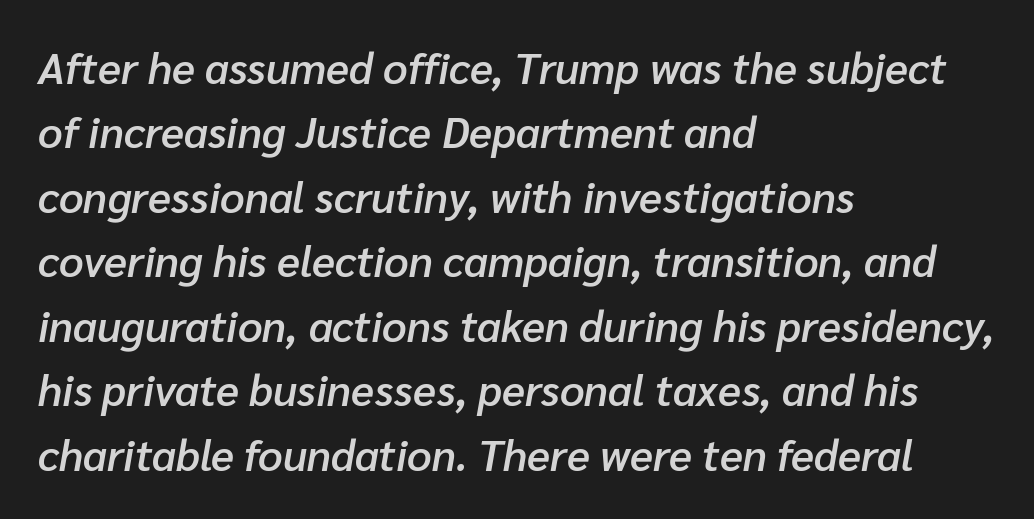
{"italic": "yes", "lean": "right", "slant_degrees": 10, "bold": "semi", "weight": "semibold", "width": "normal", "stroke_contrast": "low", "x_height": "medium", "monospaced": "no", "underline": "no", "align": "left", "line_spacing": "normal", "line_spacing_ratio": 1.5, "letter_spacing": "normal", "letter_spacing_em": 0.0, "glyph_px": 43}
